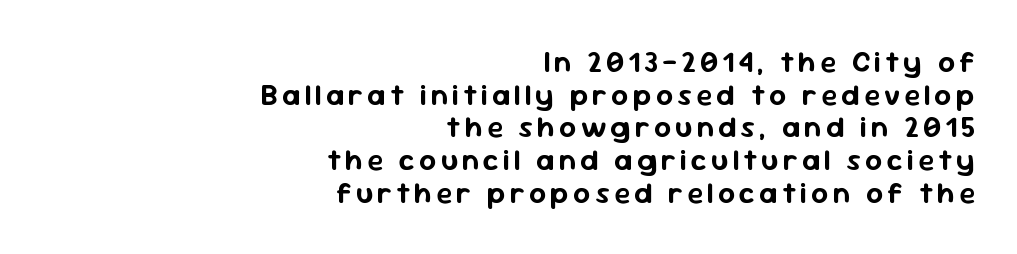
Q: Is the text italic (slanted)? A: No, it is upright.
Q: Is the typeface a serif or a sans-serif typeface? A: Sans-serif.
Q: Is the text underlined? A: No.
Q: How is the paragraph aligned? A: Right-aligned.
Q: Is the spacing between lines tight, normal or loose? A: Tight.
Q: Width (condensed, normal, or wide)? A: Normal.
Q: Stroke contrast? A: Low.
Q: x-height? A: Medium.
Q: Monospaced? A: No.
